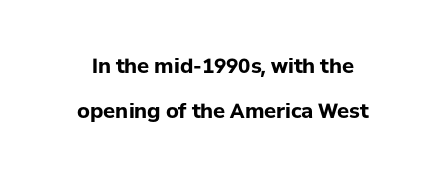
The image shows 20 px bold type, upright; set loose line spacing (2.23x), normal letter spacing, not underlined.
